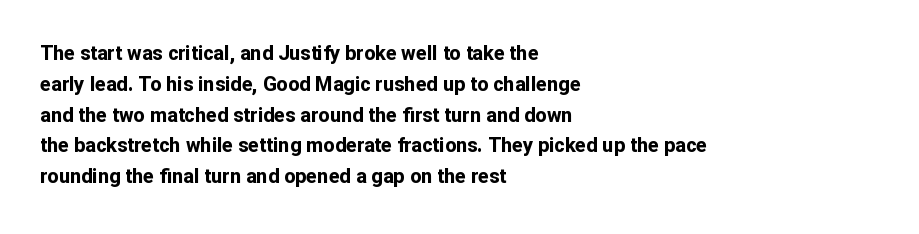
{"italic": "no", "bold": "yes", "underline": "no", "align": "left", "line_spacing": "normal", "line_spacing_ratio": 1.54, "letter_spacing": "normal", "letter_spacing_em": 0.0, "glyph_px": 20}
